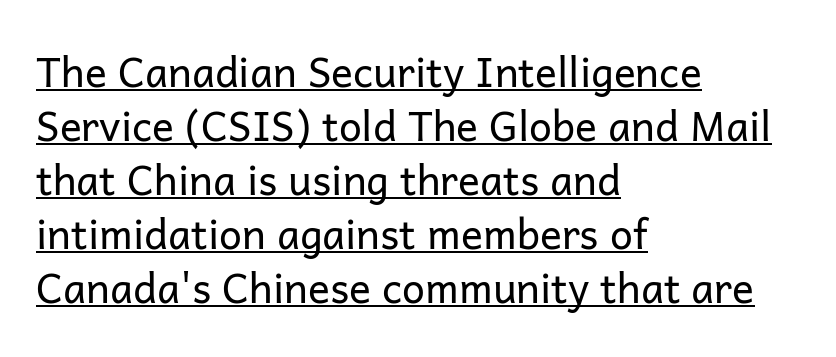
{"serif": "no", "italic": "no", "bold": "no", "weight": "regular", "width": "normal", "stroke_contrast": "low", "x_height": "medium", "monospaced": "no", "underline": "yes", "align": "left", "line_spacing": "normal", "line_spacing_ratio": 1.32, "letter_spacing": "normal", "letter_spacing_em": 0.0, "glyph_px": 41}
